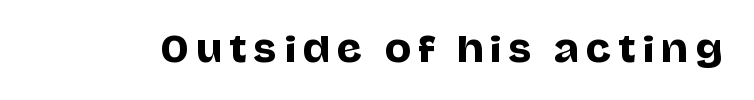
The image shows 35 px sans-serif type, upright; set unusually wide letter spacing (+0.2 em), not underlined; low stroke contrast and a large x-height.
